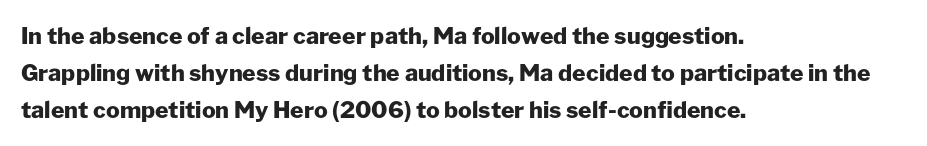
Q: Is the text bold? A: Yes.
Q: Is the text italic (slanted)? A: No, it is upright.
Q: Is the text underlined? A: No.
Q: How is the paragraph aligned? A: Left-aligned.
Q: Is the spacing between letters normal or unusually wide? A: Normal.
Q: Is the spacing between lines tight, normal or loose? A: Normal.
